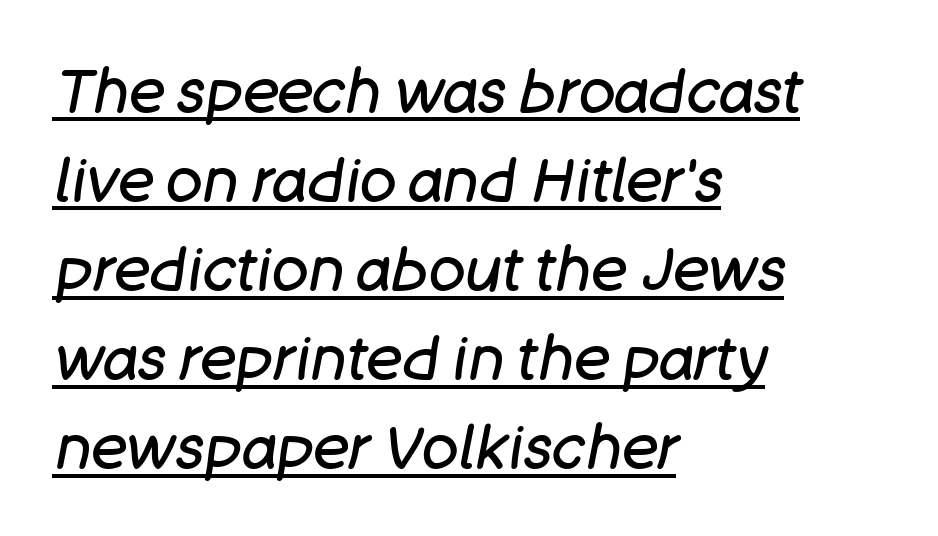
{"italic": "yes", "lean": "right", "slant_degrees": 11, "bold": "no", "weight": "regular", "width": "normal", "stroke_contrast": "low", "x_height": "large", "monospaced": "no", "underline": "yes", "align": "left", "line_spacing": "normal", "line_spacing_ratio": 1.46, "letter_spacing": "normal", "letter_spacing_em": 0.0, "glyph_px": 61}
